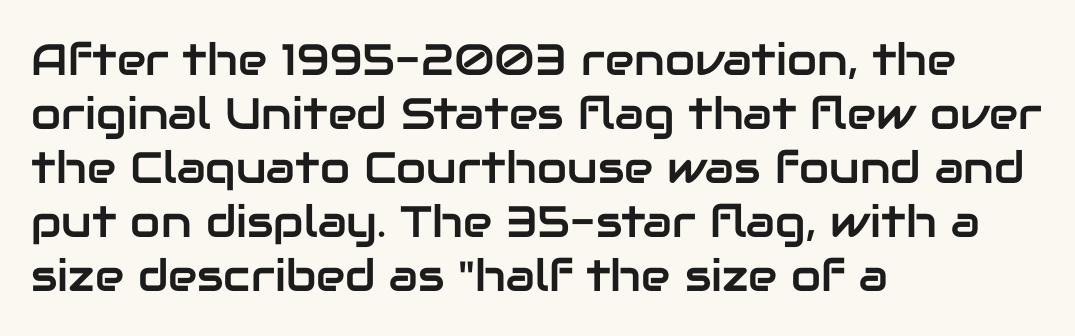
Q: Is the text italic (slanted)? A: No, it is upright.
Q: Is the typeface a serif or a sans-serif typeface? A: Sans-serif.
Q: Is the text underlined? A: No.
Q: How is the paragraph aligned? A: Left-aligned.
Q: Is the spacing between letters normal or unusually wide? A: Normal.
Q: Width (condensed, normal, or wide)? A: Normal.
Q: Stroke contrast? A: Low.
Q: x-height? A: Medium.
Q: Monospaced? A: No.
